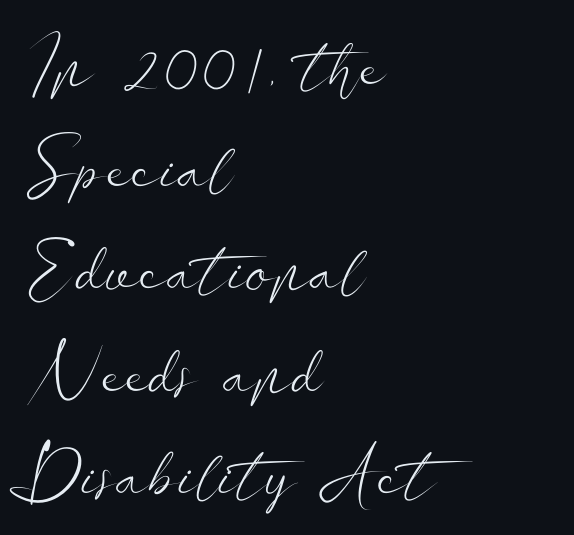
This is not heavy type; no bold has been used. Short and long lines alike share a common starting point at left. Check where the strokes stop: nothing finishes them off — pure sans. The space between consecutive lines is moderate. The letters advance in unequal steps, a hallmark of proportional type.
